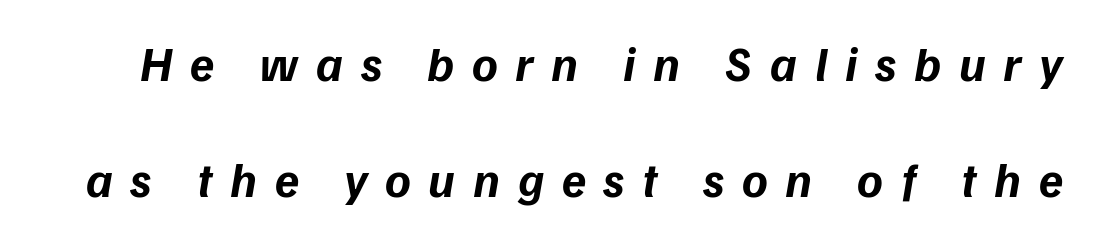
The image shows 49 px bold sans-serif type; set loose line spacing (2.37x), unusually wide letter spacing (+0.36 em), not underlined; low stroke contrast and a medium x-height.
